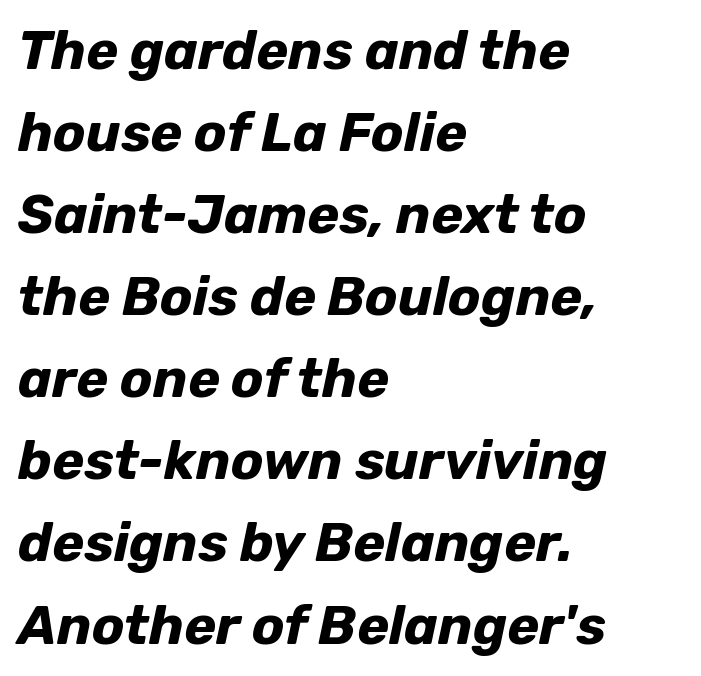
Words appear dense and cohesive because spacing is normal. Italic? Definitely — the glyphs are oblique. This is heavy type, rendered in bold. The area under the type is left untouched. Note the varied advance widths — an 'i' is clearly narrower than an 'm'. The leading is moderate, giving the passage an even texture.
